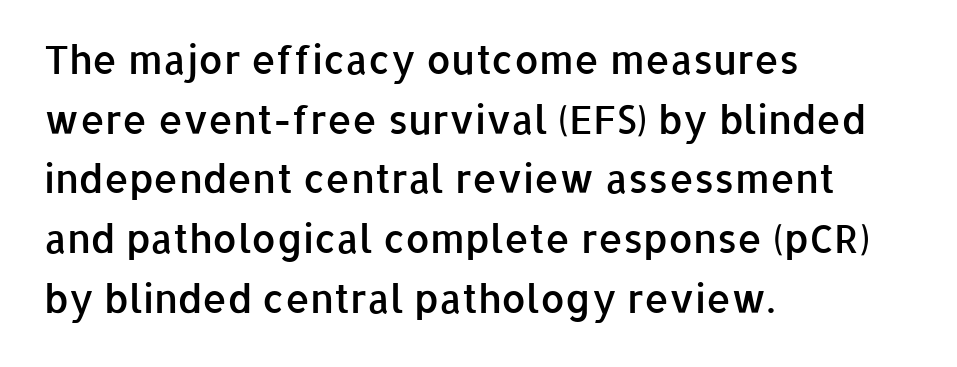
Bare-footed words on every line. Tracking value appears to be zero — textbook default spacing. Notice how descenders clear the ascenders below comfortably — that's standard leading. If you drew a ruler down the left edge, every line would touch it. A typesetter would call this proportional, since set widths differ per character. The letters stand upright; this is a roman face.
